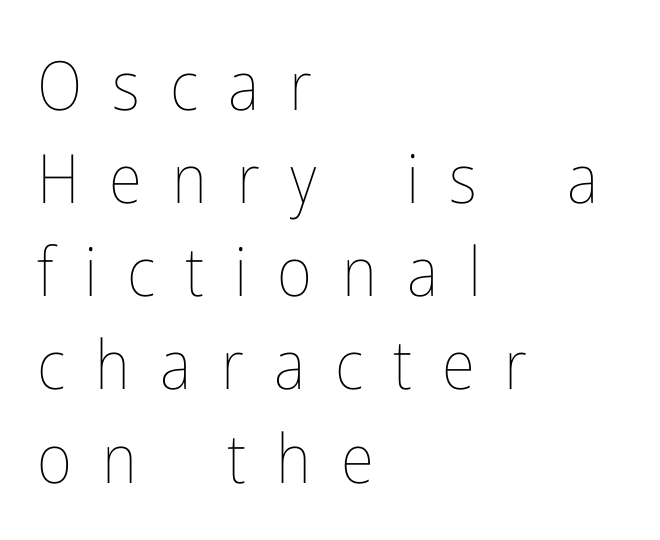
Q: Is the text bold? A: No.
Q: Is the text italic (slanted)? A: No, it is upright.
Q: Is the text underlined? A: No.
Q: How is the paragraph aligned? A: Left-aligned.
Q: Is the spacing between letters normal or unusually wide? A: Unusually wide.
Q: Is the spacing between lines tight, normal or loose? A: Normal.
Q: Width (condensed, normal, or wide)? A: Condensed.
Q: Stroke contrast? A: Low.
Q: x-height? A: Medium.
Q: Monospaced? A: No.
